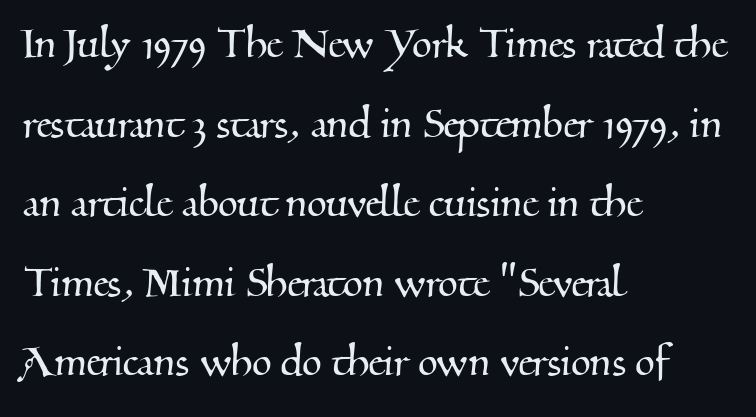
Q: Is the typeface a serif or a sans-serif typeface? A: Serif.
Q: Is the text underlined? A: No.
Q: How is the paragraph aligned? A: Left-aligned.
Q: Is the spacing between letters normal or unusually wide? A: Normal.
Q: Is the spacing between lines tight, normal or loose? A: Normal.
Q: Width (condensed, normal, or wide)? A: Normal.
Q: Stroke contrast? A: Medium.
Q: x-height? A: Small.
Q: Monospaced? A: No.
